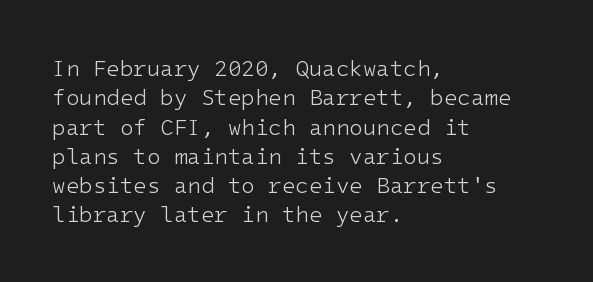
Caption: face not bold, strokes unweighted. Whoever set this chose a conventional vertical rhythm. This sample uses plain, unmodified letter spacing. The lettering stays uniformly vertical, giving the passage a roman look. Rule under the text: the space is simply empty.
